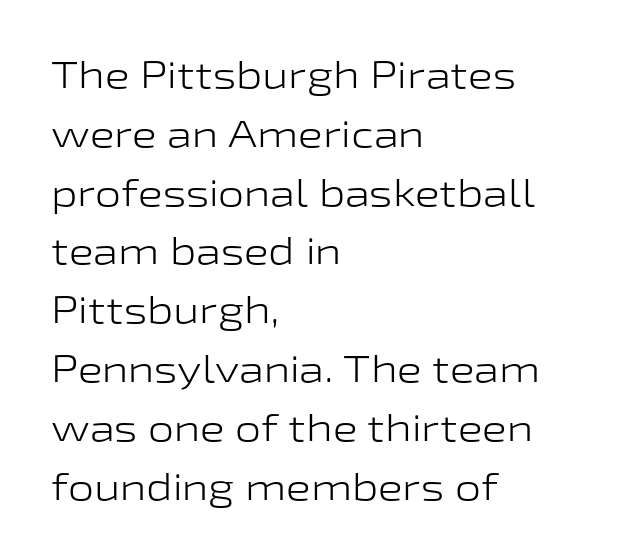
The block of text has a typical density, with ordinary space between rows. Think of a printed novel: that variable character pitch is what you see here. Font category for this specimen: sans-serif. Check under the words: just untouched page.
